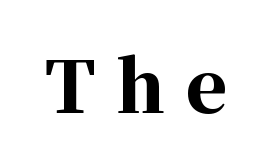
The string is rendered with underlining switched off. A full-strength bold gives these letters their thick strokes. Characters follow at a spacing far wider than the type designer built in. Spacing verdict: proportional, widths tailored to each character.
